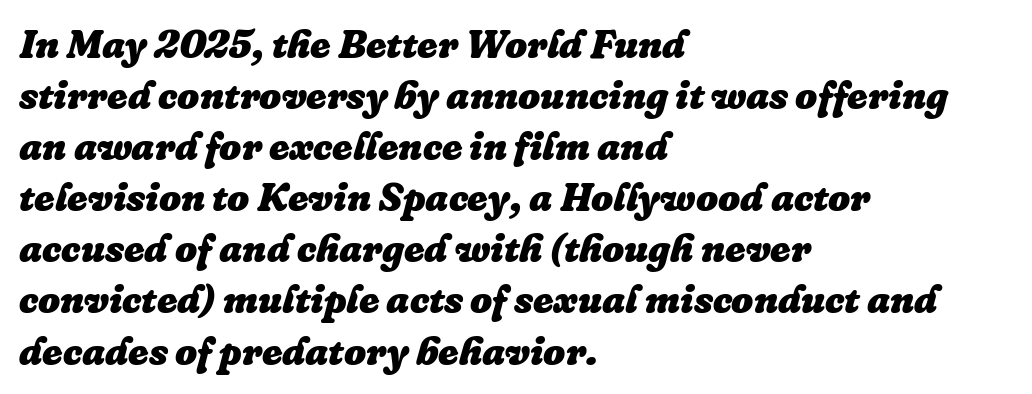
The image shows 39 px heavy type, italic (leaning right); set left-aligned, normal line spacing (1.31x), normal letter spacing, not underlined; low stroke contrast and a medium x-height.
